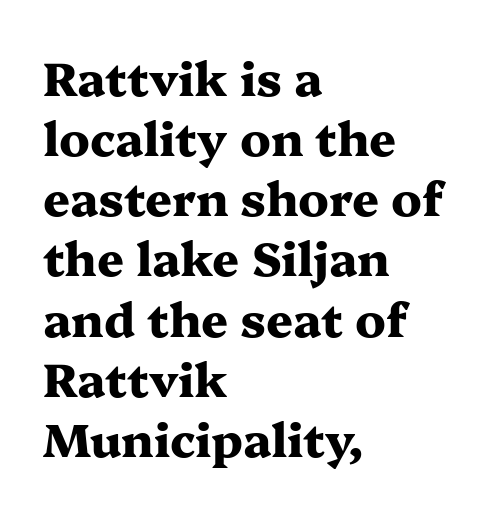
The image shows 47 px heavy, wide serif type, upright; set left-aligned, normal line spacing (1.28x), normal letter spacing, not underlined; medium stroke contrast and a medium x-height.
